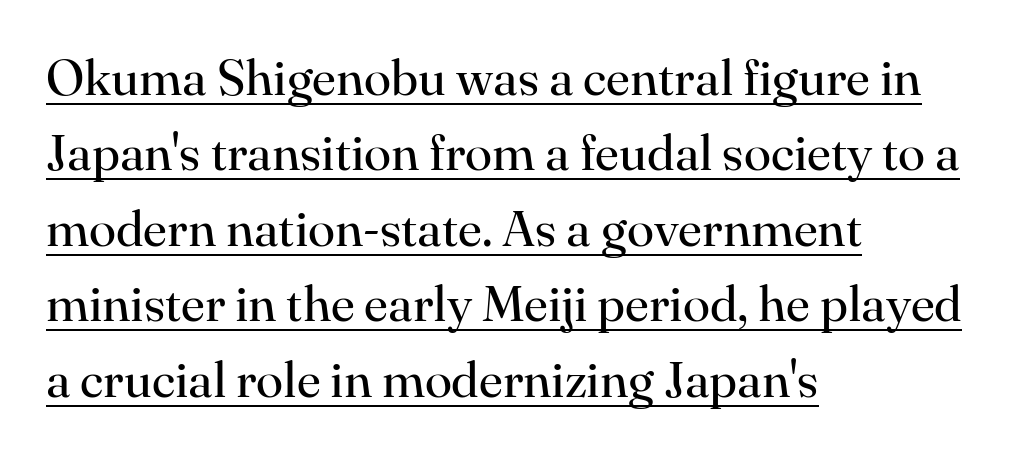
Q: Is the text bold? A: No.
Q: Is the text italic (slanted)? A: No, it is upright.
Q: Is the typeface a serif or a sans-serif typeface? A: Serif.
Q: Is the text underlined? A: Yes.
Q: How is the paragraph aligned? A: Left-aligned.
Q: Is the spacing between letters normal or unusually wide? A: Normal.
Q: Is the spacing between lines tight, normal or loose? A: Normal.
Q: Width (condensed, normal, or wide)? A: Normal.
Q: Stroke contrast? A: High.
Q: x-height? A: Small.
Q: Monospaced? A: No.
